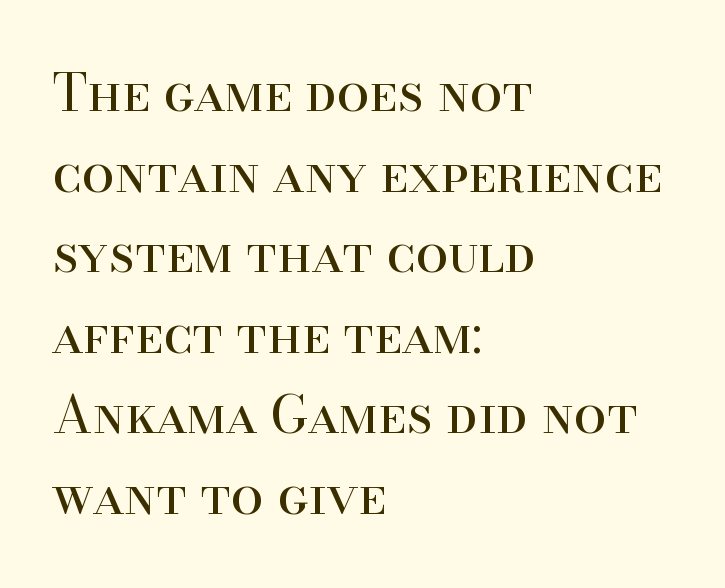
{"serif": "yes", "italic": "no", "bold": "no", "weight": "regular", "width": "normal", "stroke_contrast": "high", "x_height": "small", "monospaced": "no", "underline": "no", "align": "left", "line_spacing": "normal", "line_spacing_ratio": 1.55, "letter_spacing": "normal", "letter_spacing_em": 0.0, "glyph_px": 52}
